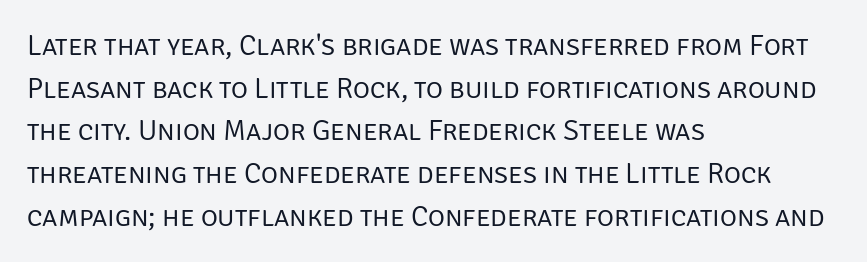
The passage shown is not underscored anywhere. Leading matches the norm, producing a regular column. Think of a printed novel: that variable character pitch is what you see here. Letterform terminals end flat and unadorned throughout the passage. Weight: regular or lighter.
